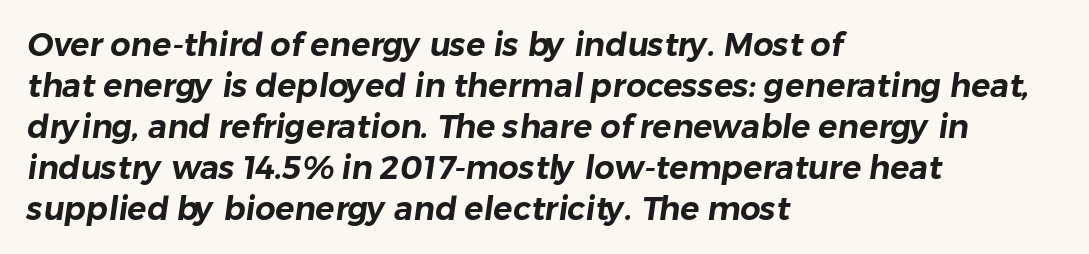
Q: Is the typeface a serif or a sans-serif typeface? A: Sans-serif.
Q: Is the text underlined? A: No.
Q: How is the paragraph aligned? A: Left-aligned.
Q: Is the spacing between letters normal or unusually wide? A: Normal.
Q: Is the spacing between lines tight, normal or loose? A: Normal.
Q: Width (condensed, normal, or wide)? A: Normal.
Q: Stroke contrast? A: Low.
Q: x-height? A: Medium.
Q: Monospaced? A: No.
